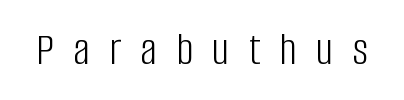
Loose tracking; the words dissolve into strings of separated letters. Heft: none added — not bold. The characters display no serif detailing; their extremities are plain. The passage shown is typed in a proportional face where columns would drift. Letters rest on an invisible, unmarked baseline.
